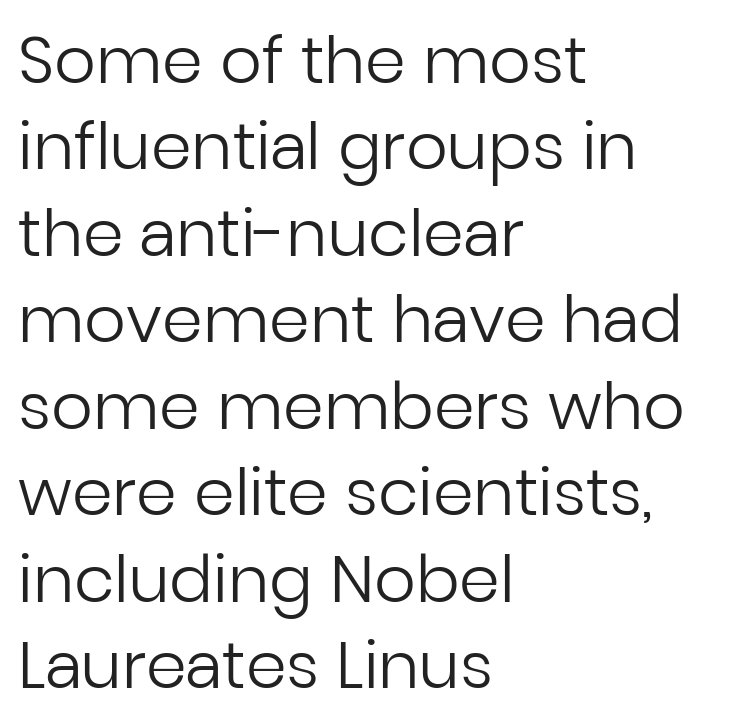
Weight class: somewhere from thin through regular. Tracking value appears to be zero — textbook default spacing. Caption: multi-line text, flush left, ragged right. Characters remain perfectly vertical along every line. Horizontal bands of white between lines are of average thickness.
